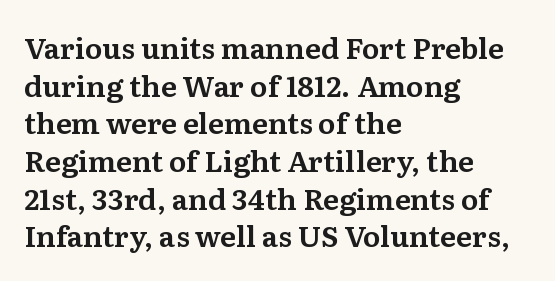
Here the glyphs are tracked normally, forming tight word shapes. Layout note: lines flush left. The face used here is seriffed, in the tradition of book romans. The passage shown is not underscored anywhere. Does the lettering tilt? It doesn't — this is upright. Reading down the column, the eye jumps a familiar distance to each next line.
